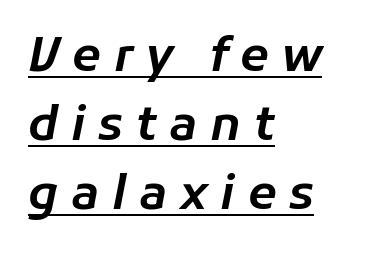
The passage is arranged the way most books set body copy — flush left. The string is rendered with underlining switched on. The font's italic variant was chosen for this text. The tracking reads as deliberately expanded to a designer's eye. The letters advance in unequal steps, a hallmark of proportional type. Successive baselines arrive at the customary interval.
